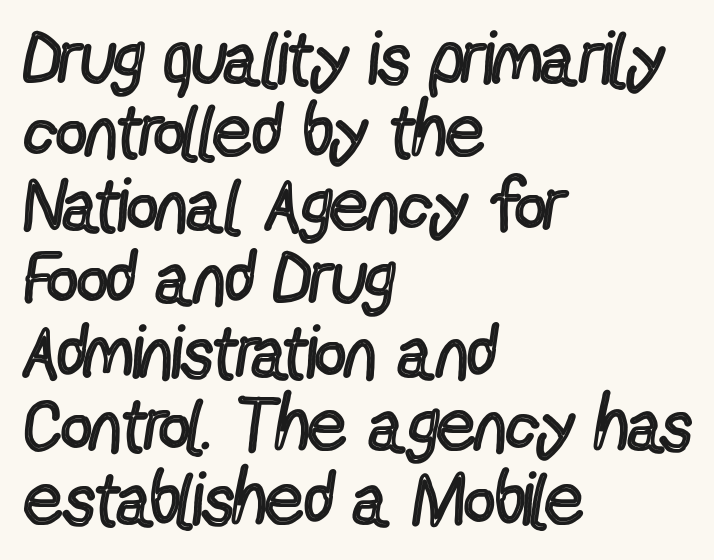
The image shows 75 px regular-weight, condensed sans-serif type; set left-aligned, tight line spacing (0.98x), normal letter spacing, not underlined; a medium x-height.
